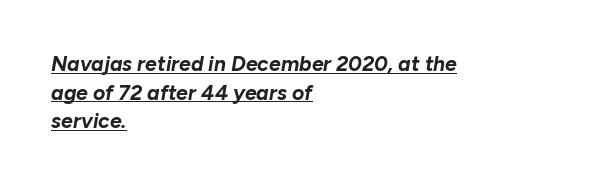
The image shows 21 px bold type, italic (leaning right); set left-aligned, normal line spacing (1.36x), normal letter spacing, underlined.
